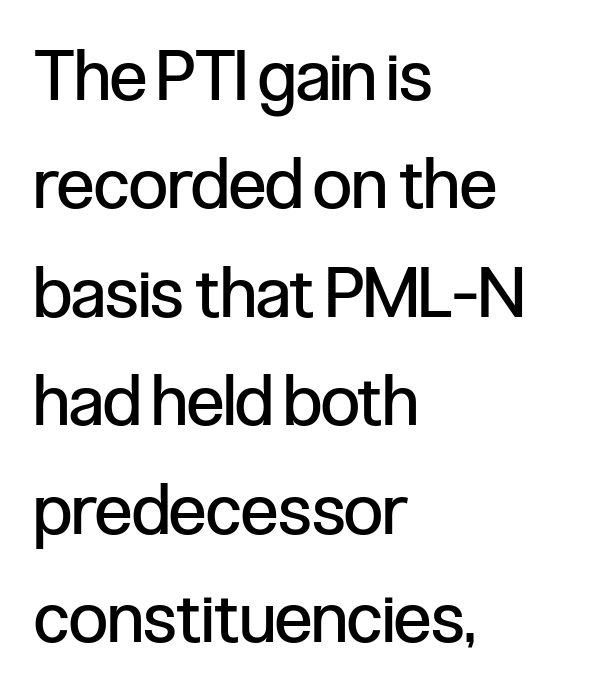
{"serif": "no", "italic": "no", "bold": "no", "weight": "regular", "width": "condensed", "stroke_contrast": "low", "x_height": "medium", "monospaced": "no", "underline": "no", "align": "left", "line_spacing": "normal", "line_spacing_ratio": 1.55, "letter_spacing": "normal", "letter_spacing_em": 0.0, "glyph_px": 70}
